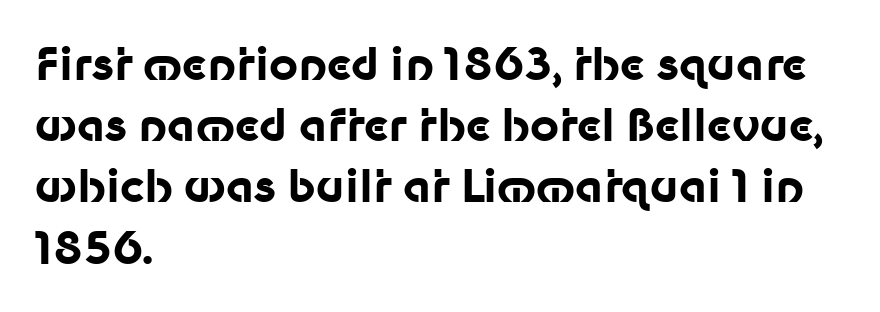
Heft: maximum for text — a bold. Is the block centered? No — it sits flush against the left margin. The designer went with a sans here, leaving each stem footless. Think of a printed novel: that variable character pitch is what you see here.
